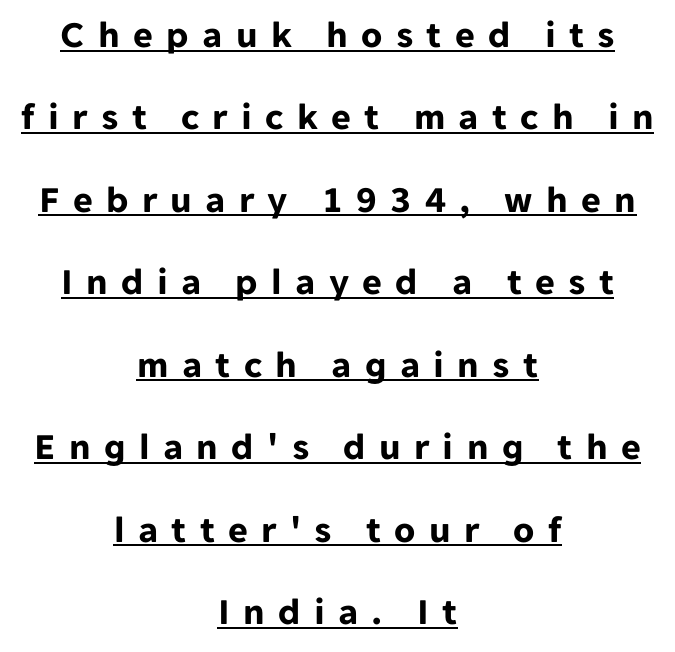
Q: Is the text bold? A: Yes.
Q: Is the text italic (slanted)? A: No, it is upright.
Q: Is the typeface a serif or a sans-serif typeface? A: Sans-serif.
Q: Is the text underlined? A: Yes.
Q: How is the paragraph aligned? A: Centered.
Q: Is the spacing between letters normal or unusually wide? A: Unusually wide.
Q: Is the spacing between lines tight, normal or loose? A: Loose.
Q: Width (condensed, normal, or wide)? A: Normal.
Q: Stroke contrast? A: Low.
Q: x-height? A: Medium.
Q: Monospaced? A: No.
